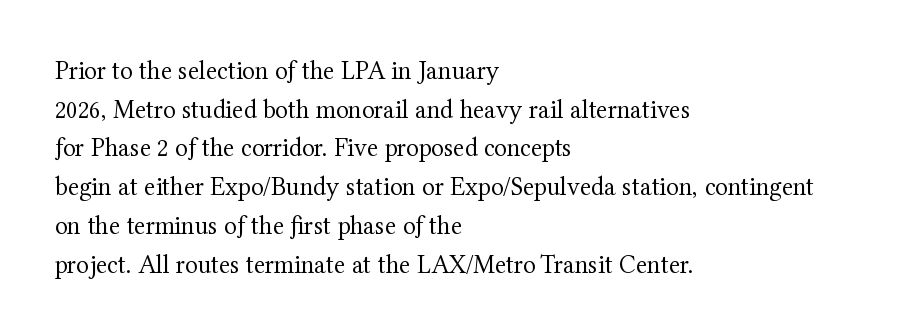
Posture: vertical. The weight tops out at a normal text grade. Words appear dense and cohesive because spacing is normal. If you drew a ruler down the left edge, every line would touch it. Line spacing here is normal. Underline: absent.
